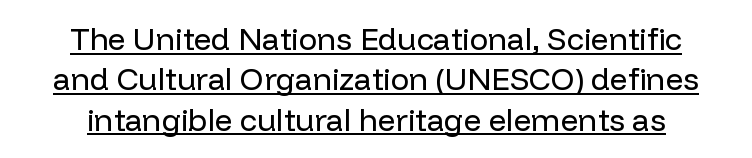
The image shows 31 px regular-weight sans-serif type, upright; set normal line spacing (1.3x), normal letter spacing, underlined; low stroke contrast and a medium x-height.
